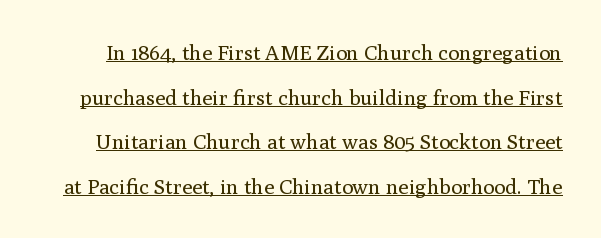
{"italic": "no", "bold": "no", "underline": "yes", "line_spacing": "loose", "line_spacing_ratio": 2.12, "letter_spacing": "normal", "letter_spacing_em": 0.0, "glyph_px": 21}
